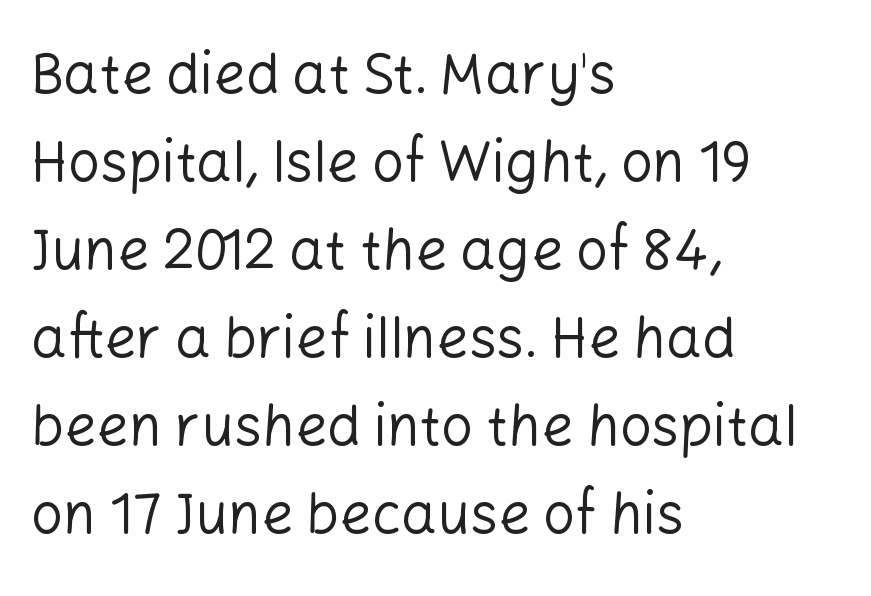
Q: Is the text bold? A: No.
Q: Is the text italic (slanted)? A: No, it is upright.
Q: Is the typeface a serif or a sans-serif typeface? A: Sans-serif.
Q: Is the text underlined? A: No.
Q: How is the paragraph aligned? A: Left-aligned.
Q: Is the spacing between letters normal or unusually wide? A: Normal.
Q: Is the spacing between lines tight, normal or loose? A: Normal.
Q: Width (condensed, normal, or wide)? A: Normal.
Q: Stroke contrast? A: Low.
Q: x-height? A: Medium.
Q: Monospaced? A: No.
